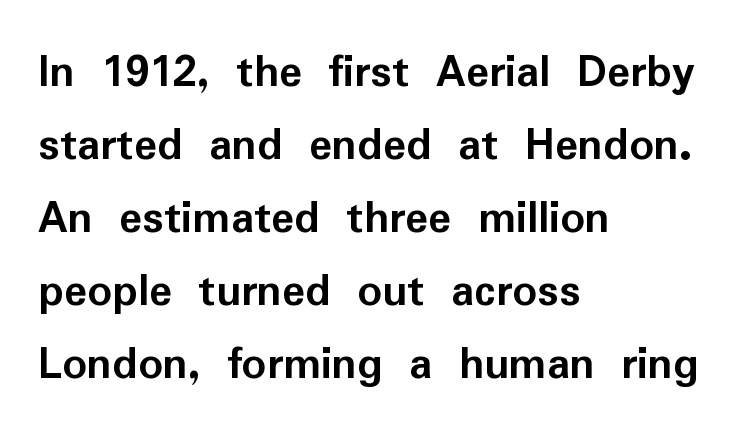
Q: Is the text bold? A: Yes.
Q: Is the text italic (slanted)? A: No, it is upright.
Q: Is the typeface a serif or a sans-serif typeface? A: Sans-serif.
Q: Is the text underlined? A: No.
Q: How is the paragraph aligned? A: Left-aligned.
Q: Is the spacing between letters normal or unusually wide? A: Normal.
Q: Is the spacing between lines tight, normal or loose? A: Normal.
Q: Width (condensed, normal, or wide)? A: Normal.
Q: Stroke contrast? A: Low.
Q: x-height? A: Medium.
Q: Monospaced? A: No.
